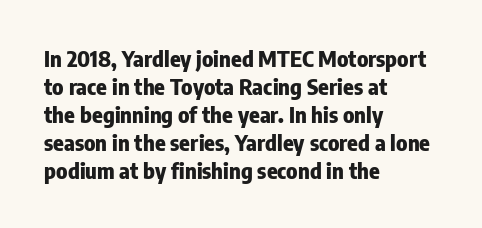
The axis of the letterforms is exactly vertical. Leftover space on each line is placed entirely after the last word. Each row of text sits above clean, open space. Students, note that the glyphs here touch the page at normal intervals.
